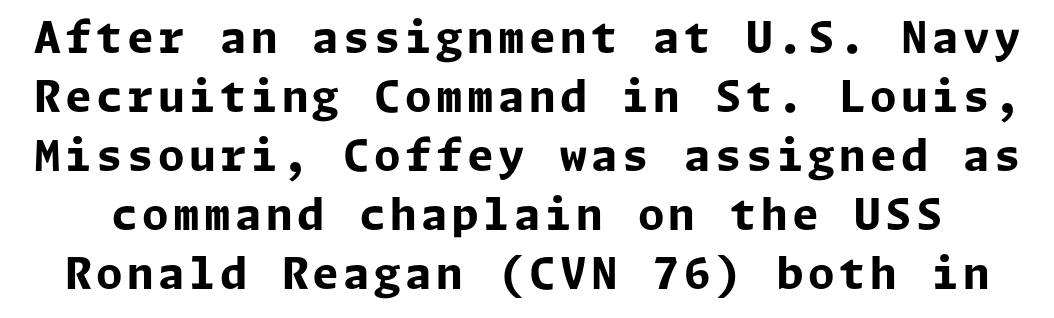
The image shows 43 px bold sans-serif type, upright; set normal line spacing (1.37x), not underlined; low stroke contrast and a medium x-height.
